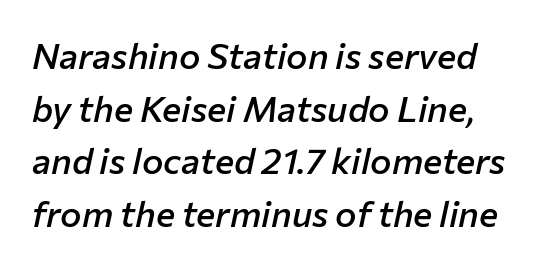
{"italic": "yes", "lean": "right", "slant_degrees": 12, "bold": "semi", "weight": "semibold", "width": "normal", "stroke_contrast": "low", "x_height": "medium", "monospaced": "no", "underline": "no", "line_spacing": "normal", "line_spacing_ratio": 1.46, "letter_spacing": "normal", "letter_spacing_em": 0.0, "glyph_px": 36}
